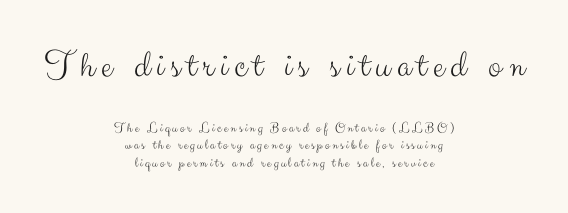
{"serif": "no", "bold": "no", "weight": "light", "width": "normal", "stroke_contrast": "medium", "x_height": "small", "monospaced": "no", "underline": "no", "align": "center", "line_spacing_ratio": 1.23, "larger_block": "first", "size_ratio": 2.79, "glyph_px": 39}
